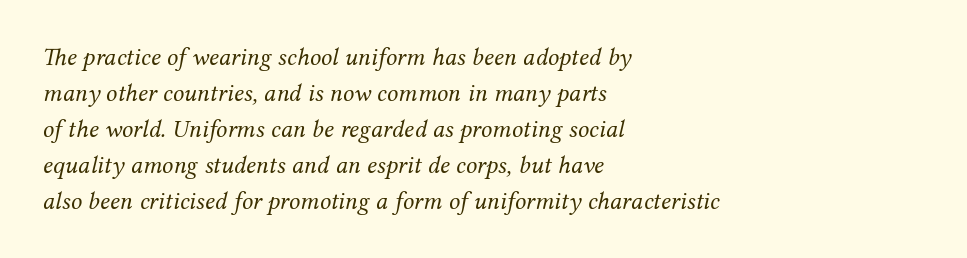
The block of text has a typical density, with ordinary space between rows. The passage shown is not bold in any degree. Notice how the passage keeps a crisp vertical edge on the left only. The passage shown leans; its letterforms are oblique. Lines of text with bare space underneath.
